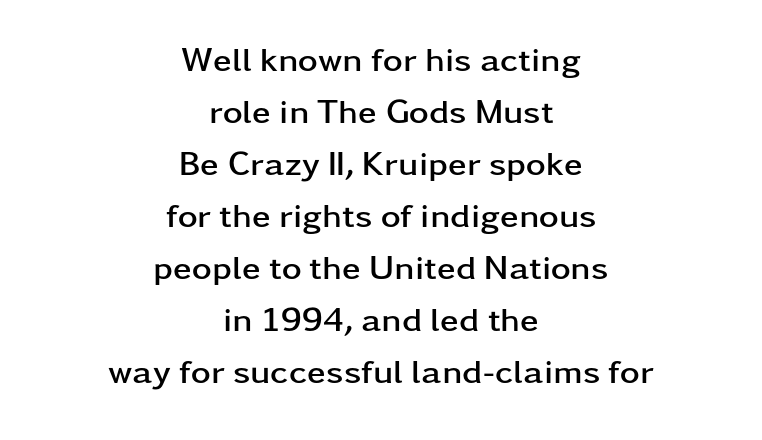
Q: Is the text bold? A: Yes.
Q: Is the text italic (slanted)? A: No, it is upright.
Q: Is the typeface a serif or a sans-serif typeface? A: Sans-serif.
Q: Is the text underlined? A: No.
Q: How is the paragraph aligned? A: Centered.
Q: Is the spacing between letters normal or unusually wide? A: Normal.
Q: Is the spacing between lines tight, normal or loose? A: Normal.
Q: Width (condensed, normal, or wide)? A: Wide.
Q: Stroke contrast? A: Low.
Q: x-height? A: Medium.
Q: Monospaced? A: No.
